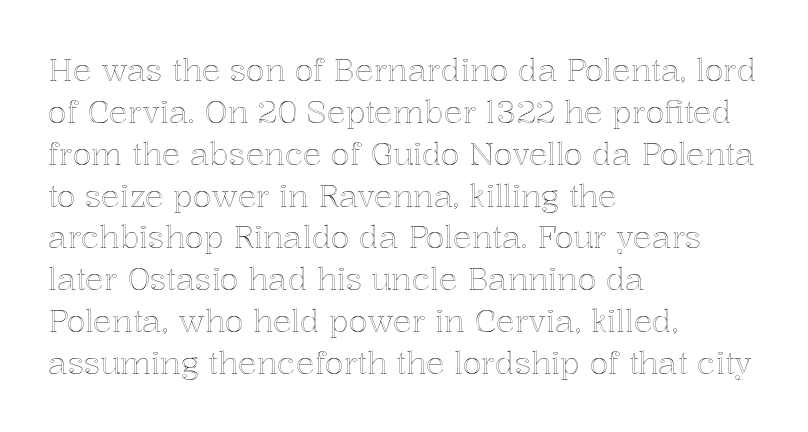
The image shows 31 px text type, upright; set left-aligned, normal line spacing (1.35x), normal letter spacing, not underlined; a medium x-height.
